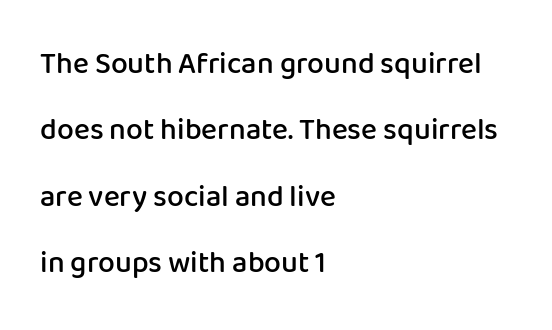
Standard letterfit; no display-style spreading of the glyphs. Where is the straight margin? On the left. You could fit nearly another row in the gap between these rows. Type style note: lacks serifs.
